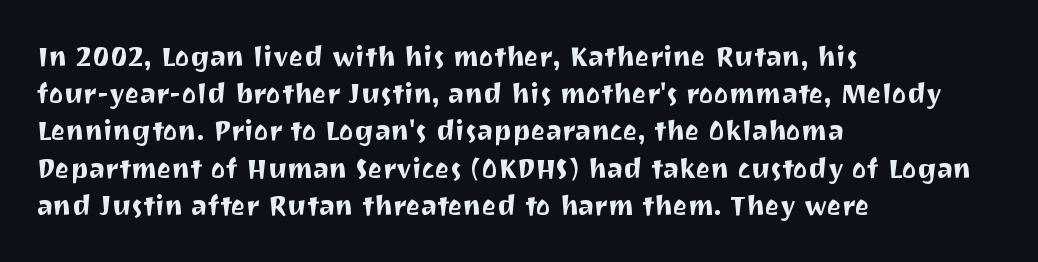
The image shows 28 px sans-serif type, upright; set left-aligned, normal line spacing (1.33x), normal letter spacing, not underlined; medium stroke contrast and a medium x-height.
